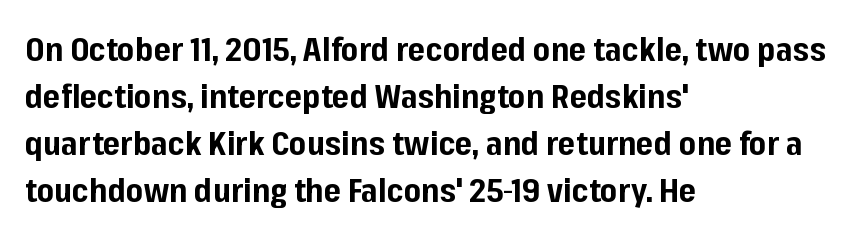
{"serif": "no", "italic": "no", "bold": "yes", "weight": "bold", "width": "normal", "stroke_contrast": "low", "x_height": "medium", "monospaced": "no", "underline": "no", "align": "left", "line_spacing": "normal", "line_spacing_ratio": 1.42, "letter_spacing": "normal", "letter_spacing_em": 0.0, "glyph_px": 33}
